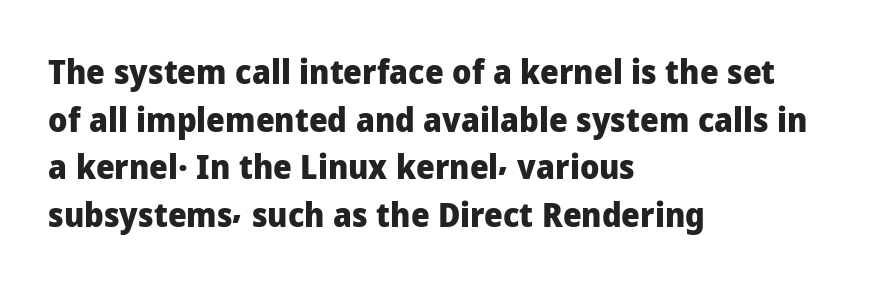
The image shows 33 px heavy sans-serif type, upright; set left-aligned, normal line spacing (1.44x), normal letter spacing, not underlined; low stroke contrast and a medium x-height.
